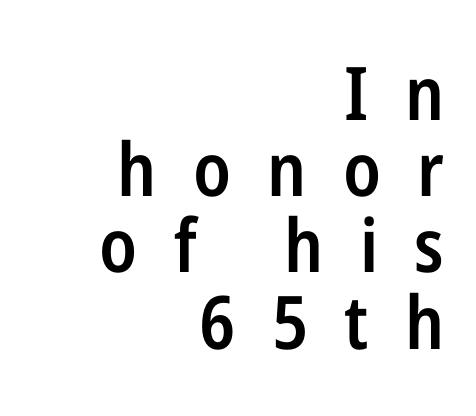
The gap between lines stays unmarked. Vertical strokes here are truly vertical. The passage shown has open, widely tracked lettering throughout. How heavy is the stroke? Medium-heavy — a semibold, shy of bold. Closely set lines give the paragraph a compact silhouette. Alignment: flush right.
